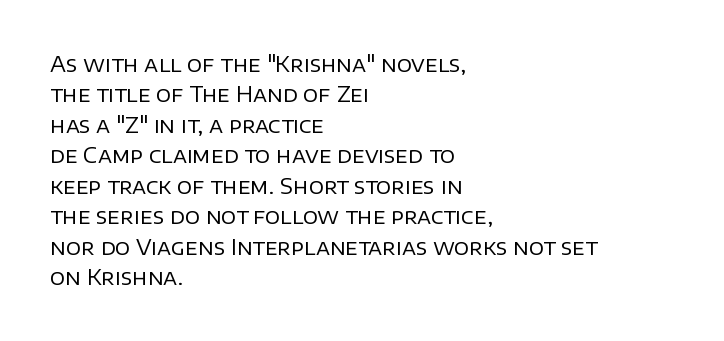
{"italic": "no", "bold": "no", "underline": "no", "align": "left", "line_spacing": "normal", "line_spacing_ratio": 1.45, "letter_spacing": "normal", "letter_spacing_em": 0.0, "glyph_px": 21}
